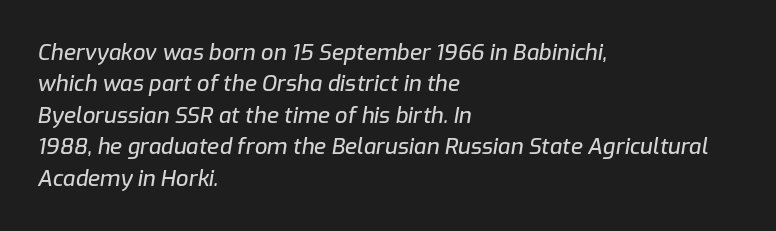
{"italic": "yes", "lean": "right", "slant_degrees": 9, "underline": "no", "align": "left", "line_spacing": "normal", "line_spacing_ratio": 1.43, "letter_spacing": "normal", "letter_spacing_em": 0.0, "glyph_px": 22}
